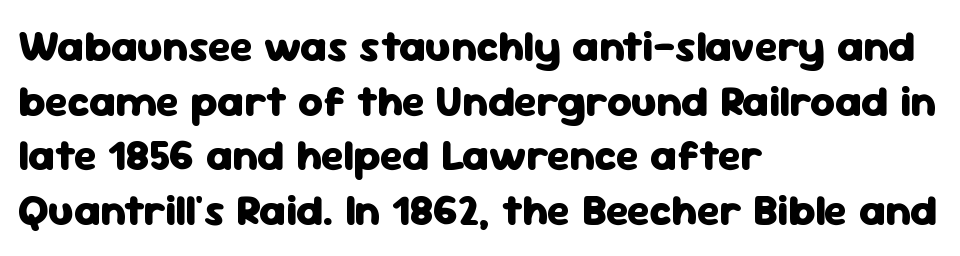
{"serif": "no", "italic": "no", "bold": "yes", "weight": "heavy", "width": "normal", "stroke_contrast": "low", "x_height": "medium", "monospaced": "no", "underline": "no", "align": "left", "line_spacing": "normal", "line_spacing_ratio": 1.27, "letter_spacing": "normal", "letter_spacing_em": 0.0, "glyph_px": 43}
